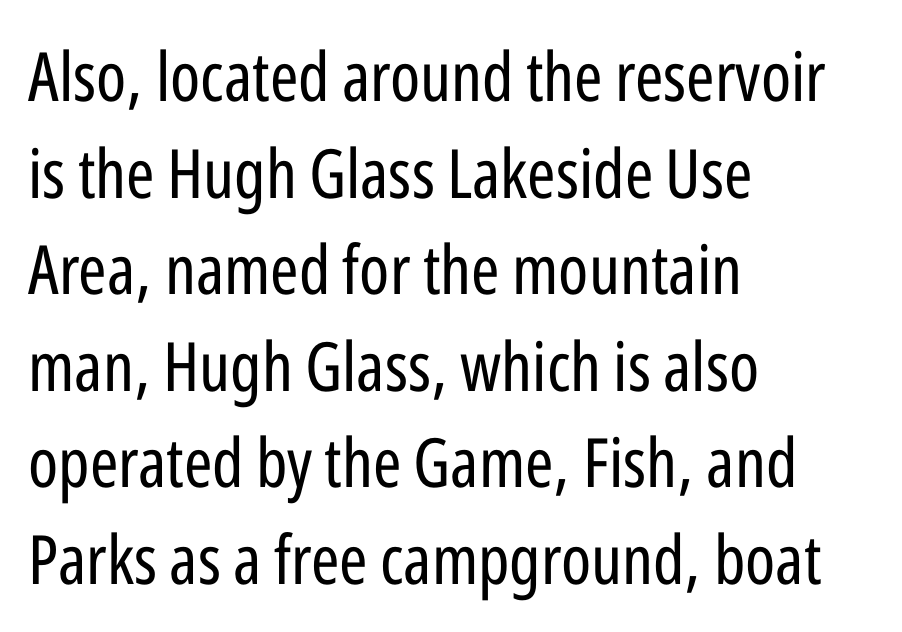
The image shows 68 px regular-weight, condensed sans-serif type, upright; set left-aligned, normal line spacing (1.42x), normal letter spacing, not underlined; low stroke contrast and a medium x-height.
